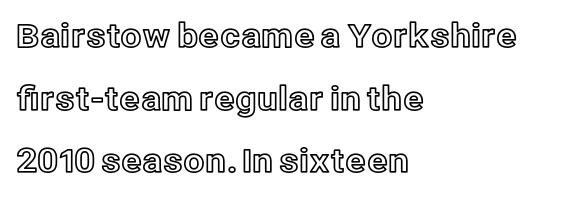
The image shows 33 px text type, upright; set left-aligned, loose line spacing (1.9x), normal letter spacing, not underlined; a medium x-height.
